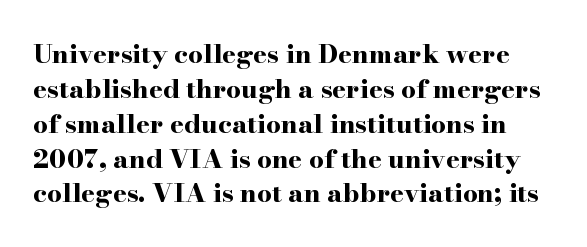
The passage shown is emphatically bold. Anything drawn beneath the words? Only blank space. Horizontal bands of white between lines are of average thickness. Italic: no, the glyphs are upright roman.
